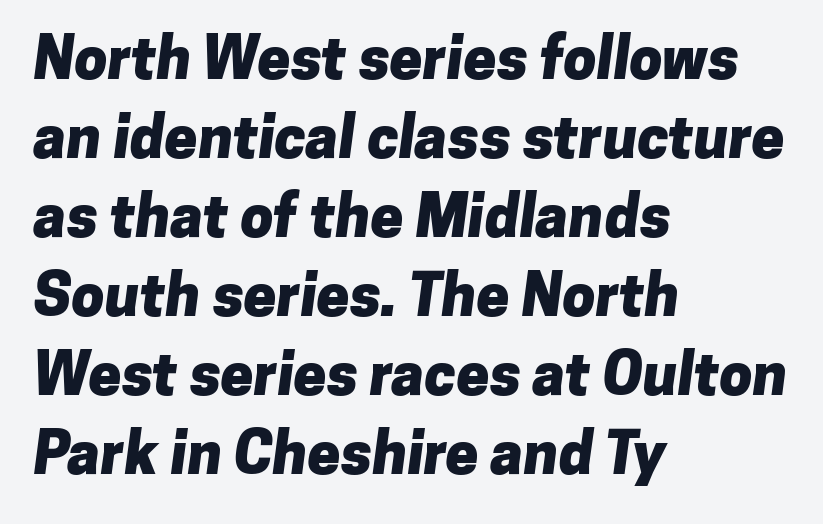
Q: Is the text bold? A: Yes.
Q: Is the typeface a serif or a sans-serif typeface? A: Sans-serif.
Q: Is the text underlined? A: No.
Q: How is the paragraph aligned? A: Left-aligned.
Q: Is the spacing between letters normal or unusually wide? A: Normal.
Q: Is the spacing between lines tight, normal or loose? A: Normal.
Q: Width (condensed, normal, or wide)? A: Normal.
Q: Stroke contrast? A: Low.
Q: x-height? A: Medium.
Q: Monospaced? A: No.
